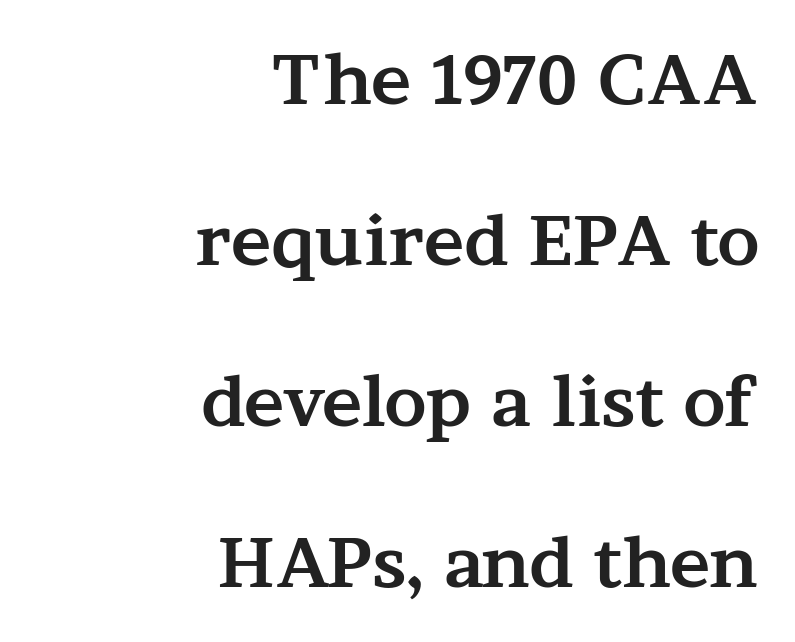
Designer's note — italics off, roman on. Stroke thickness is high; the sample reads as a true bold. The face used here is proportionally spaced, like ordinary book or web type. The words here are not underlined. The passage shown stacks its lines with a broad gap.
